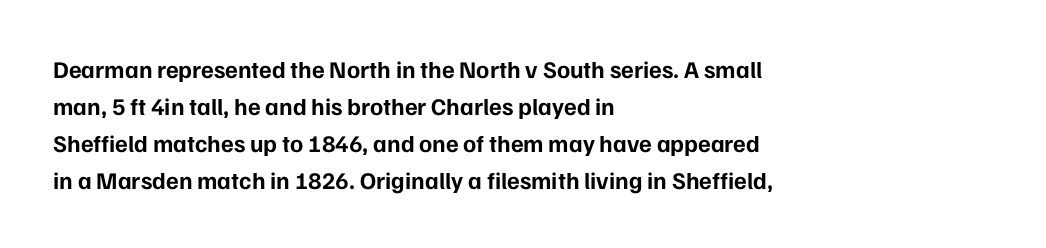
{"italic": "no", "bold": "yes", "underline": "no", "align": "left", "line_spacing": "normal", "line_spacing_ratio": 1.54, "letter_spacing": "normal", "letter_spacing_em": 0.0, "glyph_px": 24}
